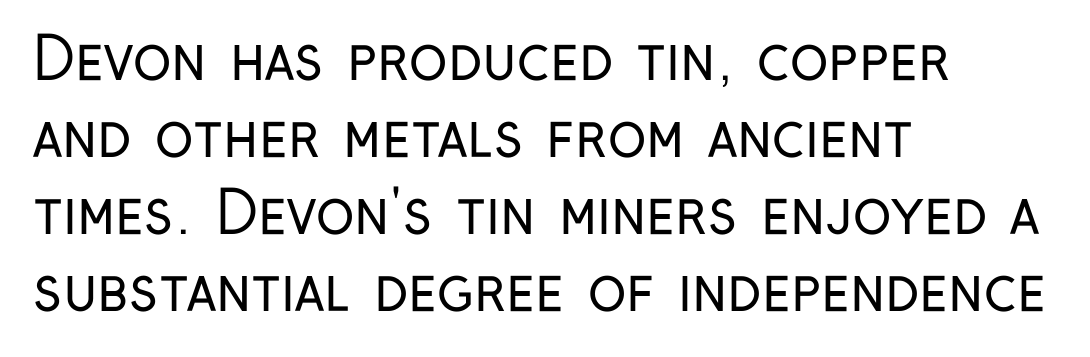
{"serif": "no", "italic": "no", "bold": "no", "weight": "regular", "width": "condensed", "stroke_contrast": "low", "x_height": "medium", "monospaced": "no", "underline": "no", "align": "left", "line_spacing": "normal", "line_spacing_ratio": 1.33, "letter_spacing": "normal", "letter_spacing_em": 0.0, "glyph_px": 58}
